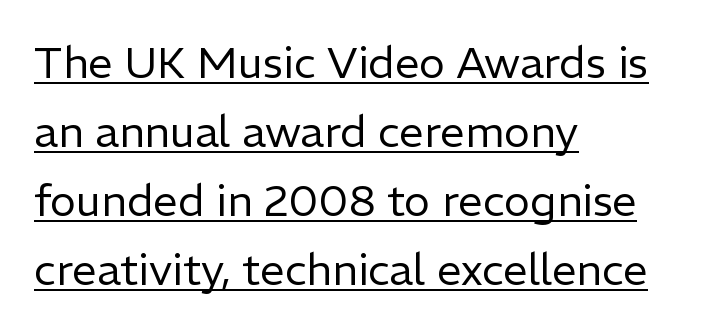
{"serif": "no", "italic": "no", "bold": "no", "weight": "regular", "width": "normal", "stroke_contrast": "low", "x_height": "medium", "monospaced": "no", "underline": "yes", "align": "left", "line_spacing": "normal", "line_spacing_ratio": 1.57, "letter_spacing": "normal", "letter_spacing_em": 0.0, "glyph_px": 44}
